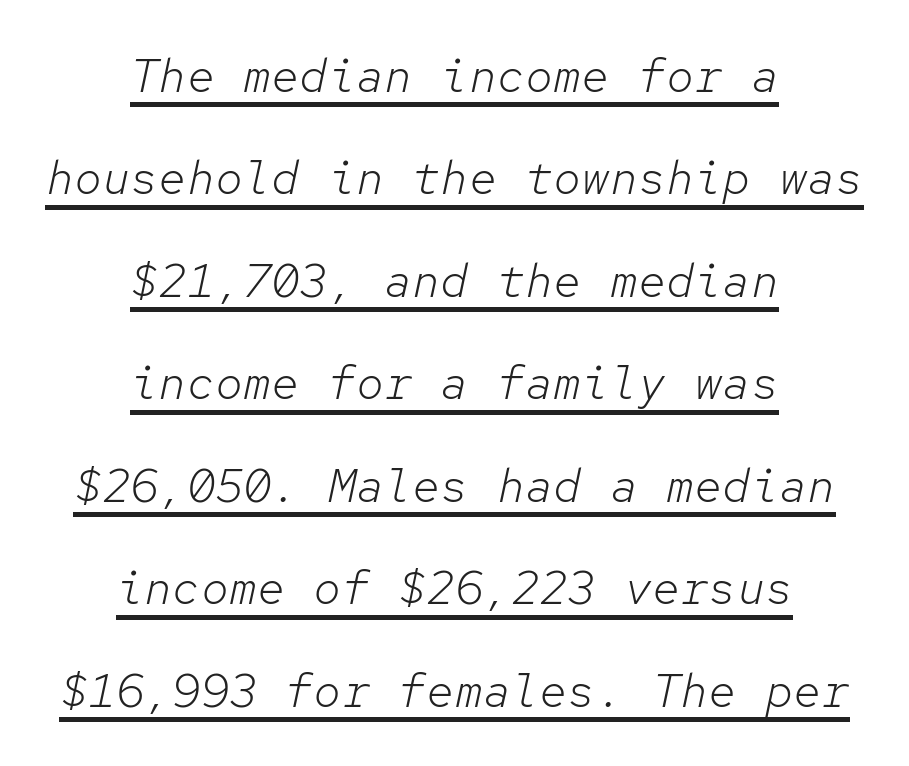
Rows of type keep a wide berth in the vertical direction. A typographer would call this underscored text. Here the designer chose a console-style face with uniform glyph widths. Counters stay open thanks to moderate or lighter strokes. Each word holds together tightly as a unit, with standard inter-letter gaps. Horizontal alignment here is central, giving a formal, balanced look.
